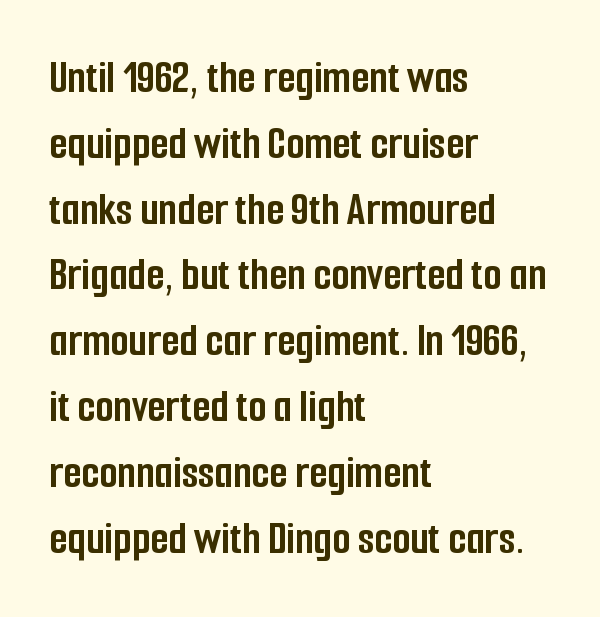
The rag falls on the right side of this text block. This sample uses a sans-serif face. Do the letters lean? They stand straight. Compared with typical body copy, the letter spacing here is the same.
